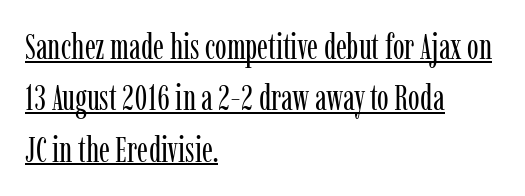
Q: Is the text bold? A: No.
Q: Is the text italic (slanted)? A: No, it is upright.
Q: Is the typeface a serif or a sans-serif typeface? A: Serif.
Q: Is the text underlined? A: Yes.
Q: How is the paragraph aligned? A: Left-aligned.
Q: Is the spacing between letters normal or unusually wide? A: Normal.
Q: Is the spacing between lines tight, normal or loose? A: Normal.
Q: Width (condensed, normal, or wide)? A: Condensed.
Q: Stroke contrast? A: Low.
Q: x-height? A: Medium.
Q: Monospaced? A: No.
